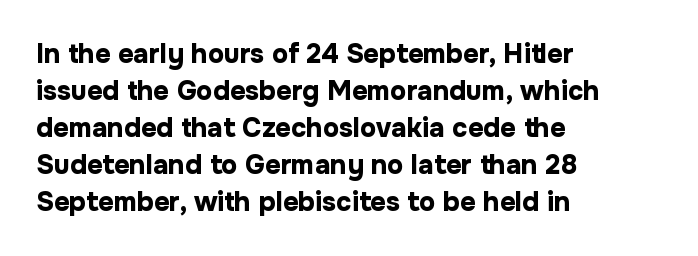
The image shows 27 px bold type, upright; set left-aligned, normal line spacing (1.37x), normal letter spacing, not underlined.
